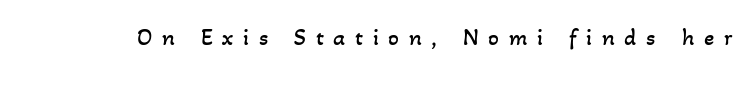
Q: Is the text bold? A: No.
Q: Is the text underlined? A: No.
Q: Is the spacing between letters normal or unusually wide? A: Unusually wide.
